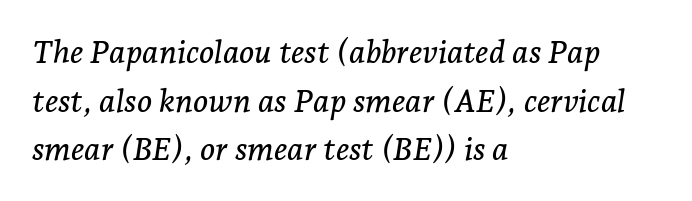
{"serif": "yes", "italic": "yes", "lean": "right", "slant_degrees": 7, "width": "normal", "stroke_contrast": "low", "x_height": "medium", "monospaced": "no", "underline": "no", "align": "left", "line_spacing": "normal", "line_spacing_ratio": 1.52, "letter_spacing": "normal", "letter_spacing_em": 0.0, "glyph_px": 32}
